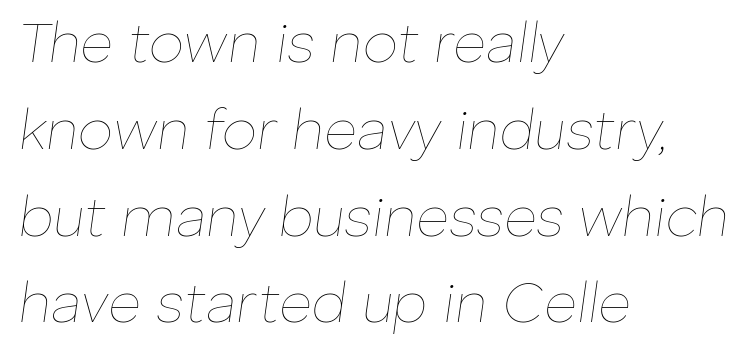
The rag falls on the right side of this text block. The space between consecutive lines is moderate. Clear beneath every line of the passage. The letters are slanted; this is an italic face. Proportional: the letters do not fall into vertical columns.
